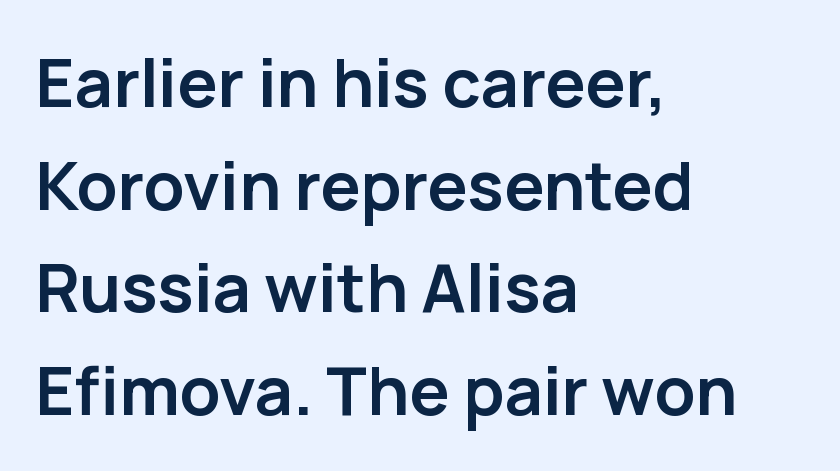
The image shows 67 px semibold sans-serif type, upright; set left-aligned, normal line spacing (1.53x), normal letter spacing, not underlined; low stroke contrast and a medium x-height.
